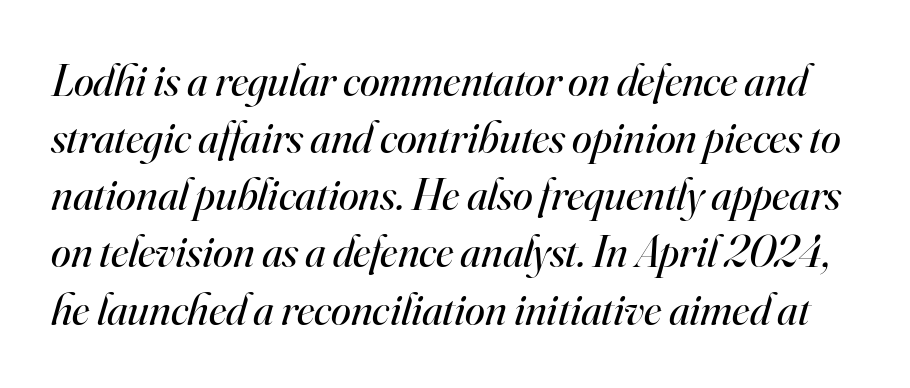
{"serif": "yes", "italic": "yes", "lean": "right", "slant_degrees": 16, "bold": "no", "weight": "regular", "width": "normal", "stroke_contrast": "high", "x_height": "small", "monospaced": "no", "underline": "no", "line_spacing": "normal", "line_spacing_ratio": 1.27, "letter_spacing": "normal", "letter_spacing_em": 0.0, "glyph_px": 45}
